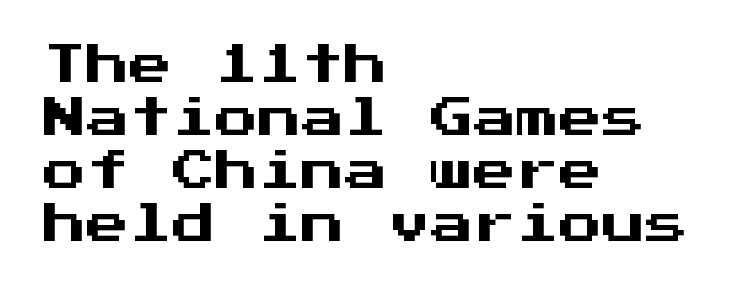
{"serif": "no", "italic": "no", "width": "normal", "stroke_contrast": "medium", "x_height": "medium", "monospaced": "yes", "underline": "no", "align": "left", "line_spacing_ratio": 1.23, "letter_spacing": "normal", "letter_spacing_em": 0.0, "glyph_px": 43}
